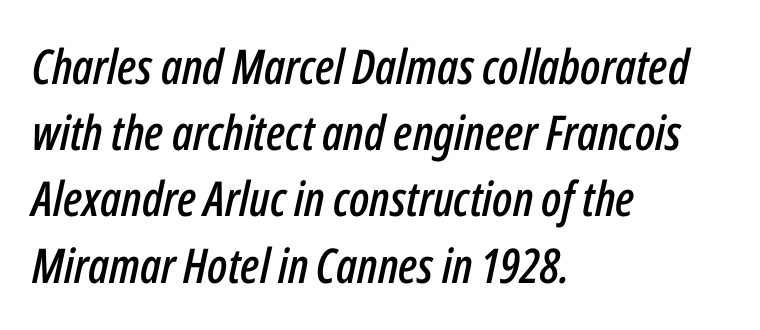
{"italic": "yes", "lean": "right", "slant_degrees": 12, "width": "condensed", "stroke_contrast": "low", "x_height": "medium", "monospaced": "no", "underline": "no", "align": "left", "line_spacing": "normal", "line_spacing_ratio": 1.38, "letter_spacing": "normal", "letter_spacing_em": 0.0, "glyph_px": 48}
